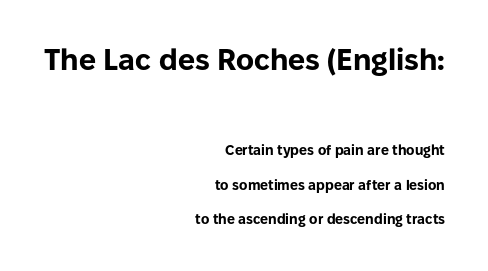
The image shows 30 px bold sans-serif type, upright; set right-aligned, loose line spacing (2.49x), normal letter spacing, not underlined; the first (top) block is 2.14x larger; low stroke contrast and a medium x-height.
